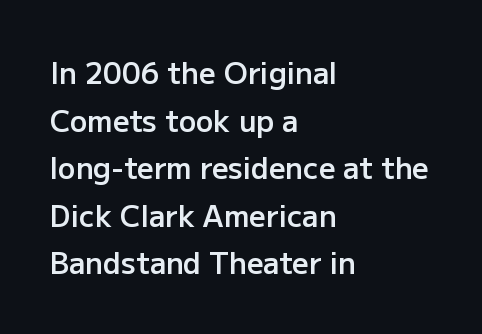
This is moderately heavy type, rendered in semibold. A student would call this left alignment; a typographer would say flush left, rag right. The space beneath each line is pristine and unruled. The space between consecutive lines is moderate. The face used here is a sans, in the tradition of grotesques and geometrics. Quick note: not italic, upright.
